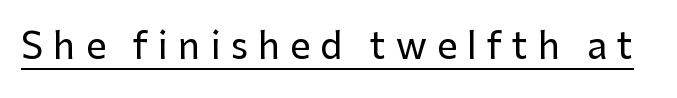
Look at the tracking — it's clearly loosened, letters drifting apart. Varying glyph widths throughout — classic text-font behaviour. Posture: upright roman. The lettering is marked with a stroke running underneath it.
